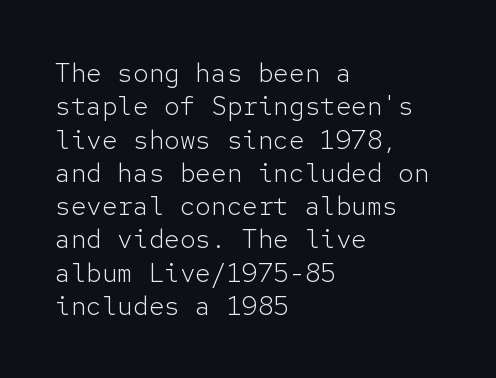
Compared with typical paragraphs, the rows here are spaced about the same. The letters stand straight up with perfectly vertical stems. Short and long lines alike share a common starting point at left. Is the stroke heavy? The answer is a plain regular-or-lighter. In terms of letterspacing, this is plain default setting. Just letters on the line, the space beneath them empty.
